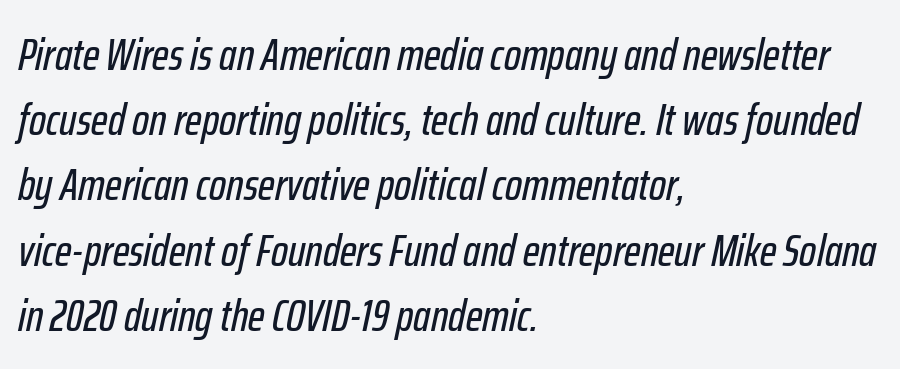
Would a proofreader flag this as italicized? Yes. Spacing between characters is what you'd get straight out of the box. The passage shown is typed in a proportional face where columns would drift. Any mark beneath the type? The region is blank. This rendering uses left alignment, leaving the right contour irregular. Baseline-to-baseline distance is the conventional proportion of letter height.
